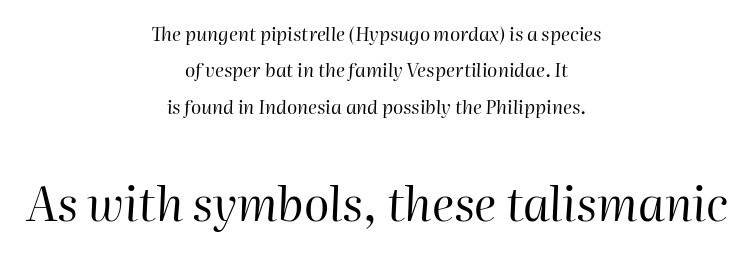
Q: Is the text bold? A: No.
Q: Is the text italic (slanted)? A: Yes, it leans right by about 2 degrees.
Q: Is the text underlined? A: No.
Q: How is the paragraph aligned? A: Centered.
Q: Is the spacing between letters normal or unusually wide? A: Normal.
Q: Is the spacing between lines tight, normal or loose? A: Loose.
Q: Which block of text is set in a larger size, the first (top) or the second (bottom)? A: The second (bottom) one.
Q: Width (condensed, normal, or wide)? A: Normal.
Q: Stroke contrast? A: High.
Q: x-height? A: Medium.
Q: Monospaced? A: No.
